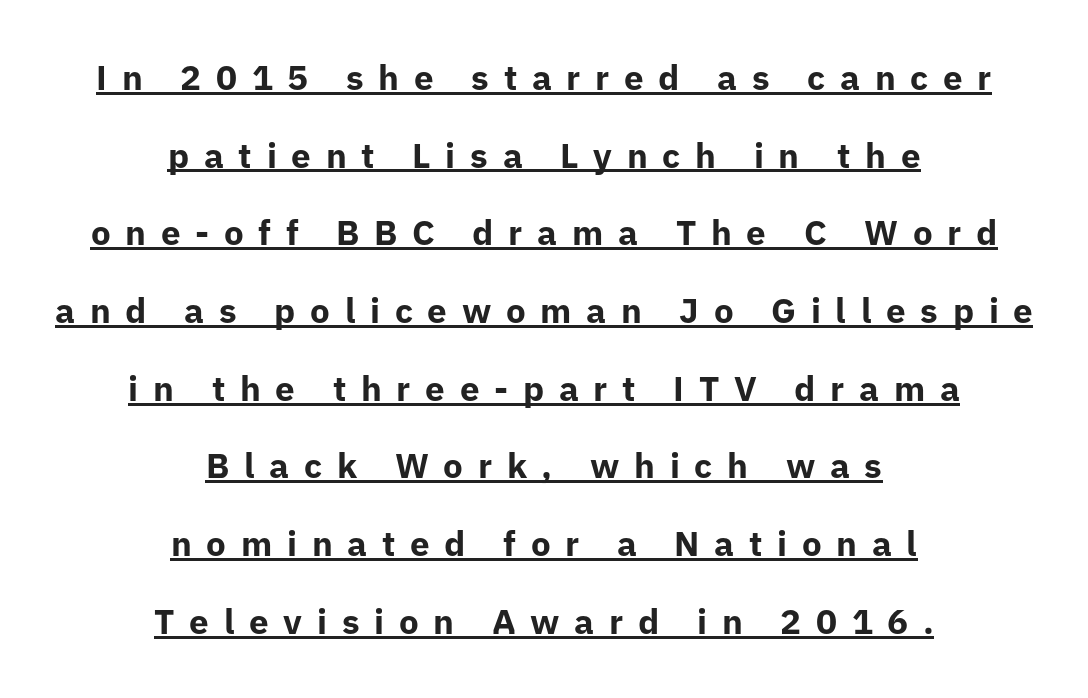
The image shows 35 px bold sans-serif type, upright; set centered, loose line spacing (2.22x), unusually wide letter spacing (+0.42 em), underlined; low stroke contrast and a medium x-height.
